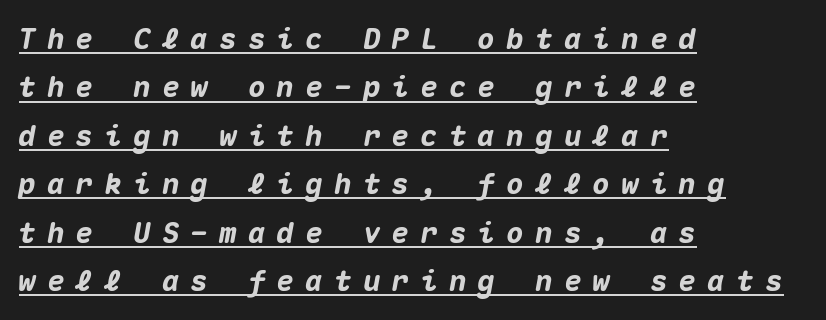
{"italic": "yes", "lean": "right", "slant_degrees": 10, "bold": "yes", "weight": "heavy", "width": "normal", "stroke_contrast": "medium", "x_height": "medium", "monospaced": "yes", "underline": "yes", "align": "left", "line_spacing": "normal", "line_spacing_ratio": 1.67, "letter_spacing": "wide", "letter_spacing_em": 0.39, "glyph_px": 29}
